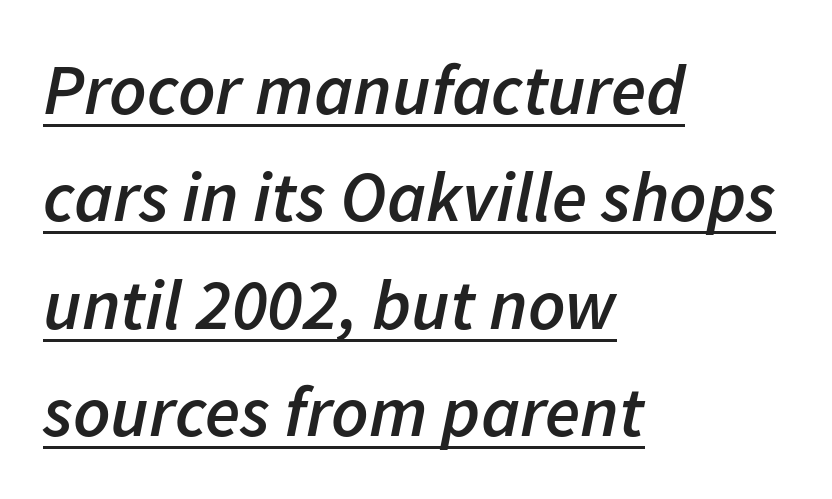
The image shows 72 px semibold type, italic (leaning right); set left-aligned, normal line spacing (1.49x), normal letter spacing, underlined; low stroke contrast and a medium x-height.
